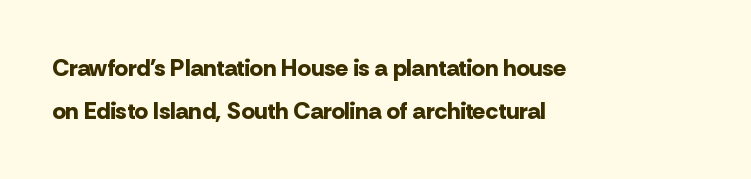
{"italic": "no", "bold": "yes", "underline": "no", "align": "left", "line_spacing_ratio": 1.78, "letter_spacing": "normal", "letter_spacing_em": 0.0, "glyph_px": 24}
